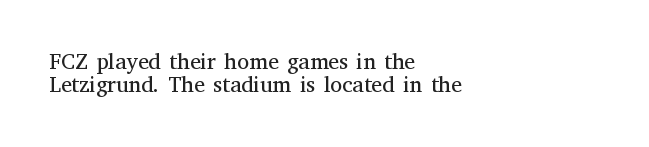
Q: Is the text bold? A: No.
Q: Is the text italic (slanted)? A: No, it is upright.
Q: Is the text underlined? A: No.
Q: How is the paragraph aligned? A: Left-aligned.
Q: Is the spacing between letters normal or unusually wide? A: Normal.
Q: Is the spacing between lines tight, normal or loose? A: Tight.
